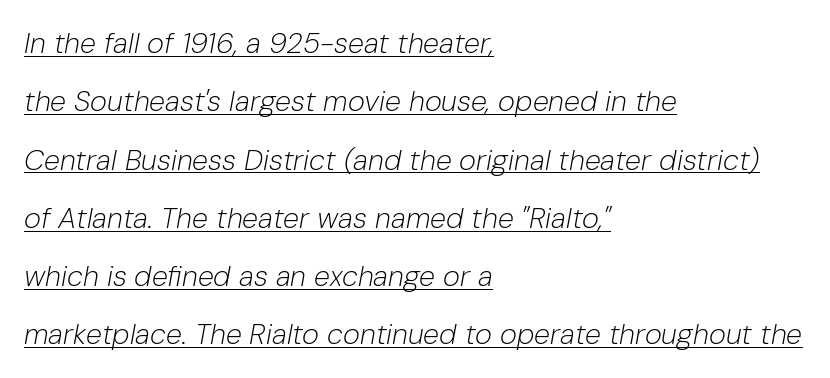
{"italic": "yes", "lean": "right", "slant_degrees": 10, "bold": "no", "weight": "light", "width": "normal", "stroke_contrast": "low", "x_height": "medium", "monospaced": "no", "underline": "yes", "align": "left", "line_spacing": "loose", "line_spacing_ratio": 2.01, "letter_spacing": "normal", "letter_spacing_em": 0.0, "glyph_px": 29}
